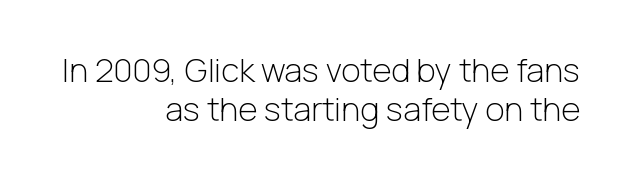
Q: Is the text bold? A: No.
Q: Is the text italic (slanted)? A: No, it is upright.
Q: Is the typeface a serif or a sans-serif typeface? A: Sans-serif.
Q: Is the text underlined? A: No.
Q: How is the paragraph aligned? A: Right-aligned.
Q: Is the spacing between letters normal or unusually wide? A: Normal.
Q: Width (condensed, normal, or wide)? A: Normal.
Q: Stroke contrast? A: Low.
Q: x-height? A: Medium.
Q: Monospaced? A: No.
